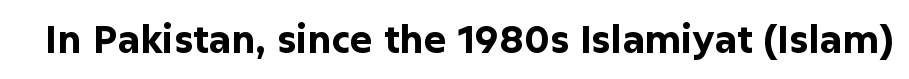
The image shows 38 px bold sans-serif type, upright; set normal letter spacing, not underlined; low stroke contrast and a medium x-height.
